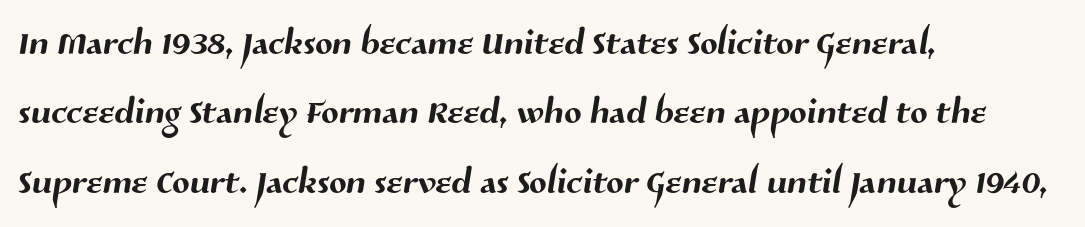
{"serif": "no", "width": "normal", "stroke_contrast": "medium", "x_height": "medium", "monospaced": "no", "underline": "no", "align": "left", "line_spacing": "normal", "line_spacing_ratio": 1.36, "letter_spacing": "normal", "letter_spacing_em": 0.0, "glyph_px": 51}
